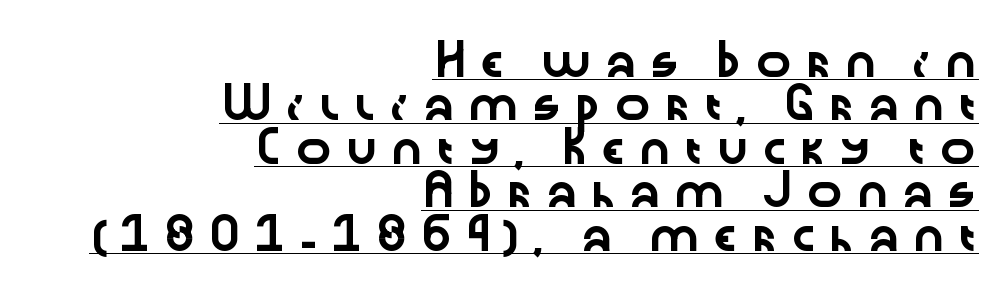
The image shows 30 px wide sans-serif type, upright; set right-aligned, normal line spacing (1.45x), unusually wide letter spacing (+0.34 em), underlined; low stroke contrast and a medium x-height.
